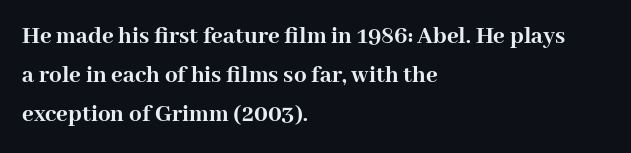
Q: Is the text bold? A: Yes.
Q: Is the text italic (slanted)? A: No, it is upright.
Q: Is the text underlined? A: No.
Q: How is the paragraph aligned? A: Left-aligned.
Q: Is the spacing between letters normal or unusually wide? A: Normal.
Q: Is the spacing between lines tight, normal or loose? A: Normal.
